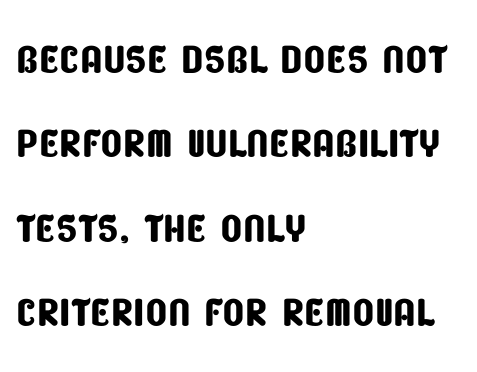
The block of text has a typical density, with ordinary space between rows. The lines are quadded left. Proportional: the letters do not fall into vertical columns. To sum up the face: it is a sans, with no serifs. Tracking value appears to be zero — textbook default spacing. Underline: absent.
